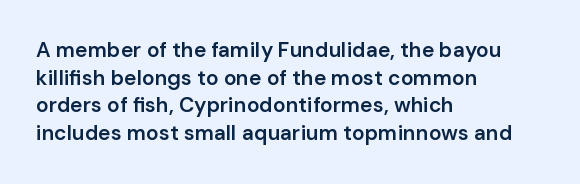
Q: Is the text bold? A: Semi-bold.
Q: Is the text italic (slanted)? A: No, it is upright.
Q: Is the text underlined? A: No.
Q: How is the paragraph aligned? A: Left-aligned.
Q: Is the spacing between letters normal or unusually wide? A: Normal.
Q: Is the spacing between lines tight, normal or loose? A: Normal.
